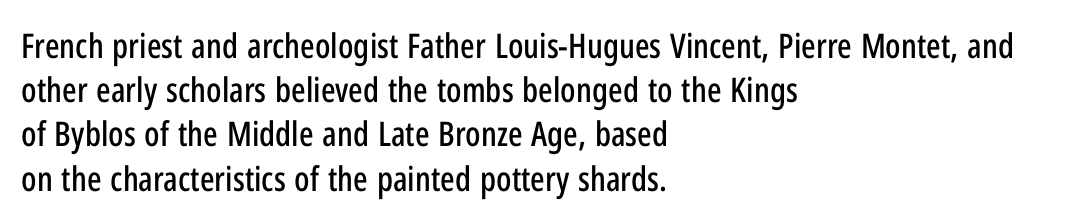
Q: Is the text italic (slanted)? A: No, it is upright.
Q: Is the typeface a serif or a sans-serif typeface? A: Sans-serif.
Q: Is the text underlined? A: No.
Q: How is the paragraph aligned? A: Left-aligned.
Q: Is the spacing between letters normal or unusually wide? A: Normal.
Q: Is the spacing between lines tight, normal or loose? A: Normal.
Q: Width (condensed, normal, or wide)? A: Condensed.
Q: Stroke contrast? A: Low.
Q: x-height? A: Medium.
Q: Monospaced? A: No.
